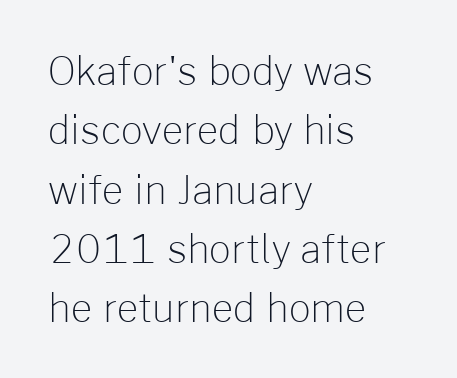
The image shows 38 px light sans-serif type, upright; set left-aligned, normal line spacing (1.56x), normal letter spacing, not underlined; low stroke contrast and a medium x-height.
